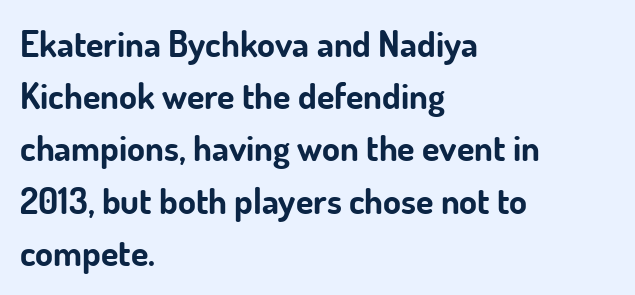
{"serif": "no", "italic": "no", "bold": "yes", "weight": "bold", "width": "normal", "stroke_contrast": "low", "x_height": "small", "monospaced": "no", "underline": "no", "align": "left", "line_spacing": "normal", "line_spacing_ratio": 1.45, "letter_spacing": "normal", "letter_spacing_em": 0.0, "glyph_px": 36}
